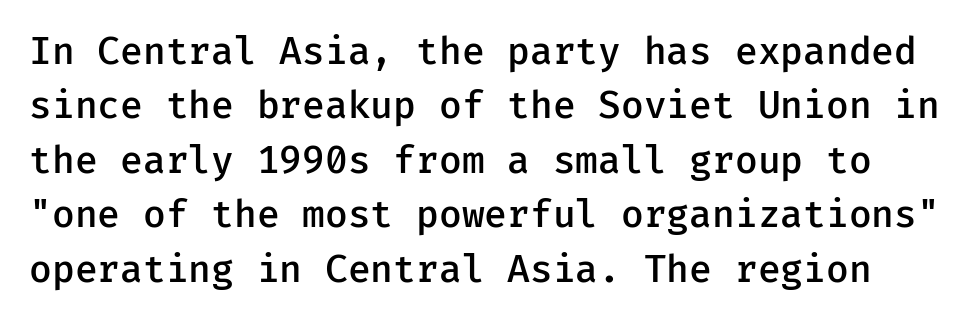
Q: Is the text bold? A: Semi-bold.
Q: Is the text italic (slanted)? A: No, it is upright.
Q: Is the typeface a serif or a sans-serif typeface? A: Sans-serif.
Q: Is the text underlined? A: No.
Q: Is the spacing between letters normal or unusually wide? A: Normal.
Q: Is the spacing between lines tight, normal or loose? A: Normal.
Q: Width (condensed, normal, or wide)? A: Normal.
Q: Stroke contrast? A: Low.
Q: x-height? A: Medium.
